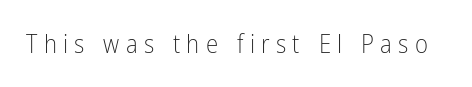
The image shows 25 px text type, upright; set unusually wide letter spacing (+0.25 em), not underlined.
